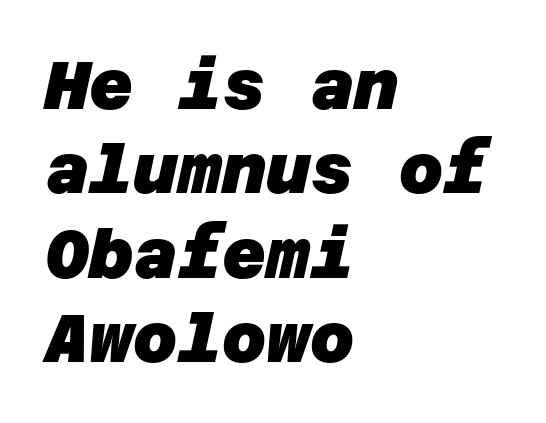
{"serif": "no", "bold": "yes", "weight": "heavy", "width": "normal", "stroke_contrast": "low", "x_height": "large", "underline": "no", "align": "left", "line_spacing_ratio": 1.24, "letter_spacing": "normal", "letter_spacing_em": 0.0, "glyph_px": 68}
